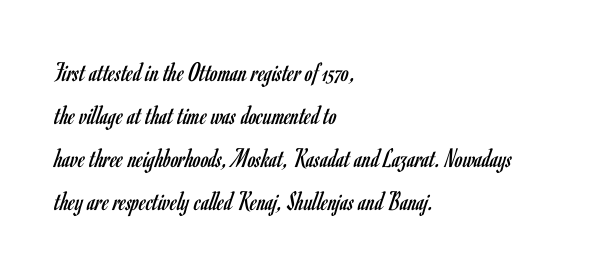
The image shows 28 px regular-weight, condensed sans-serif type; set left-aligned, normal line spacing (1.54x), normal letter spacing, not underlined; low stroke contrast and a small x-height.
